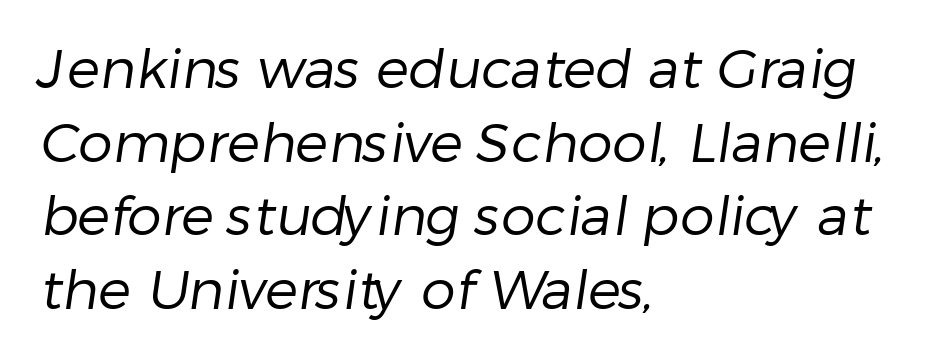
The image shows 55 px regular-weight sans-serif type; set left-aligned, normal line spacing (1.34x), normal letter spacing, not underlined; low stroke contrast and a medium x-height.
